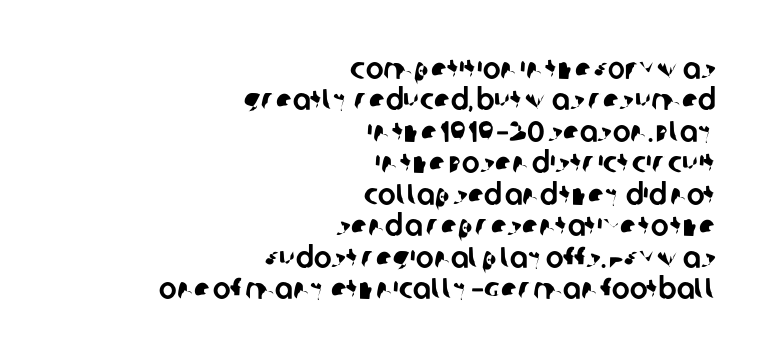
Q: Is the typeface a serif or a sans-serif typeface? A: Sans-serif.
Q: Is the text underlined? A: No.
Q: How is the paragraph aligned? A: Right-aligned.
Q: Is the spacing between letters normal or unusually wide? A: Normal.
Q: Is the spacing between lines tight, normal or loose? A: Tight.
Q: Width (condensed, normal, or wide)? A: Normal.
Q: Stroke contrast? A: Low.
Q: x-height? A: Large.
Q: Monospaced? A: No.
